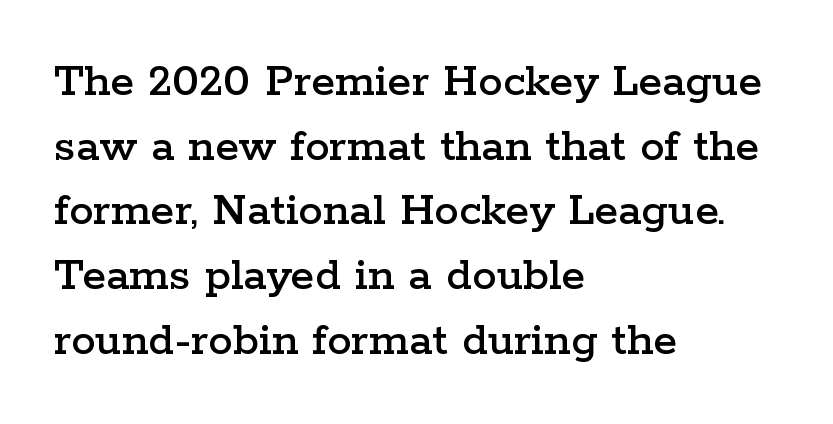
Q: Is the text italic (slanted)? A: No, it is upright.
Q: Is the typeface a serif or a sans-serif typeface? A: Serif.
Q: Is the text underlined? A: No.
Q: How is the paragraph aligned? A: Left-aligned.
Q: Is the spacing between letters normal or unusually wide? A: Normal.
Q: Is the spacing between lines tight, normal or loose? A: Normal.
Q: Width (condensed, normal, or wide)? A: Wide.
Q: Stroke contrast? A: Low.
Q: x-height? A: Medium.
Q: Monospaced? A: No.
